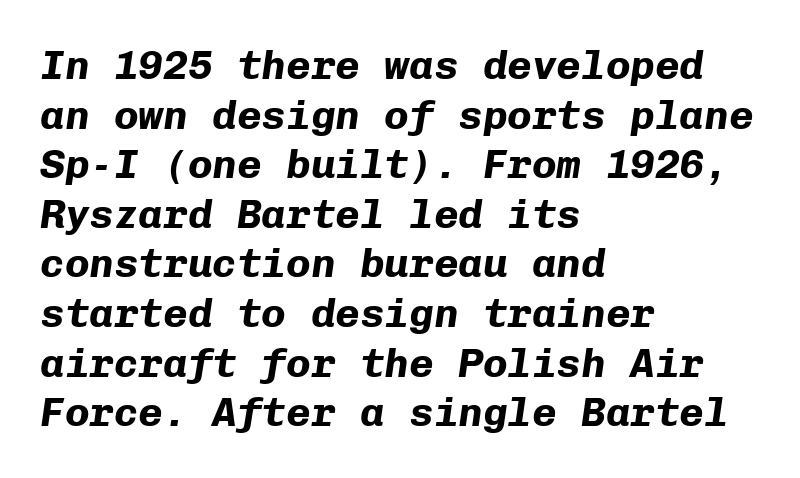
Heavy-handed strokes throughout: this text is bold. The space directly below the letters is spotless. Between one letter and the next there's only the usual sliver of space. In terms of posture, this sample is oblique.
